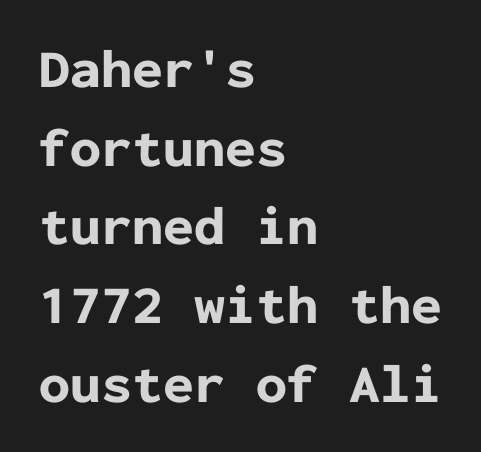
{"serif": "no", "italic": "no", "bold": "yes", "weight": "bold", "width": "normal", "stroke_contrast": "low", "x_height": "medium", "monospaced": "yes", "underline": "no", "align": "left", "line_spacing": "normal", "line_spacing_ratio": 1.43, "letter_spacing": "normal", "letter_spacing_em": 0.0, "glyph_px": 55}
